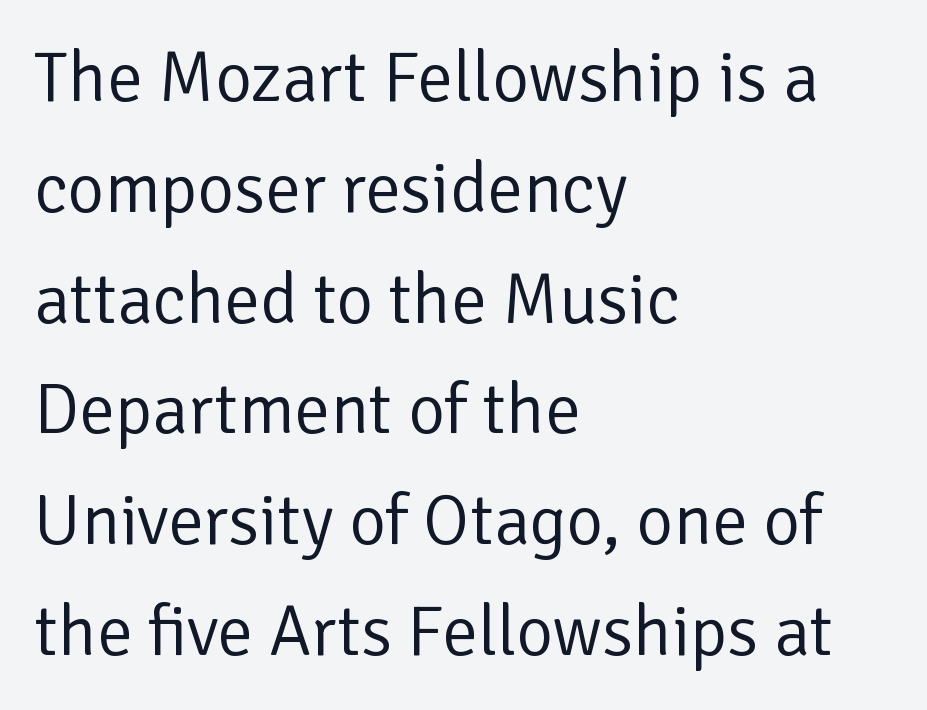
The image shows 71 px regular-weight sans-serif type, upright; set left-aligned, normal line spacing (1.56x), normal letter spacing, not underlined; low stroke contrast and a medium x-height.
